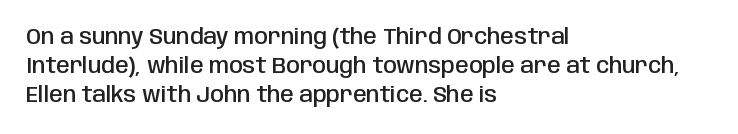
Left-aligned paragraph, ragged on the right. This sample uses plain, unmodified letter spacing. The lettering holds an erect, upright posture throughout. Underlining? Definitely not there. Students, this is semibold: more ink than regular, less than bold.
